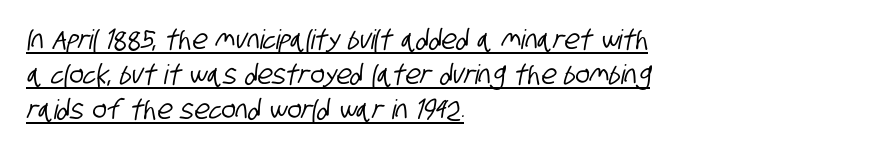
Notice how the passage keeps a crisp vertical edge on the left only. The rendered words wear a rule along their underside. Interline gaps are of average width in this sample. The letters sit at their default tracking, neither squeezed nor spread.
